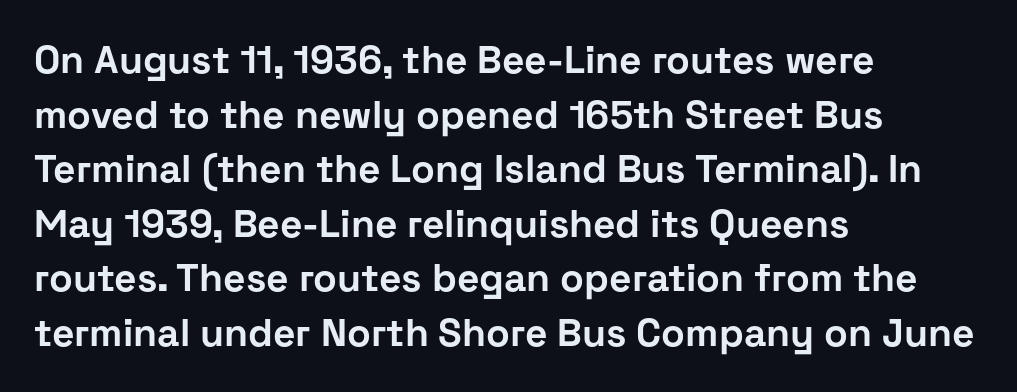
{"serif": "no", "italic": "no", "bold": "yes", "weight": "bold", "width": "normal", "stroke_contrast": "low", "x_height": "medium", "monospaced": "no", "underline": "no", "align": "left", "line_spacing": "normal", "line_spacing_ratio": 1.4, "letter_spacing": "normal", "letter_spacing_em": 0.0, "glyph_px": 39}
